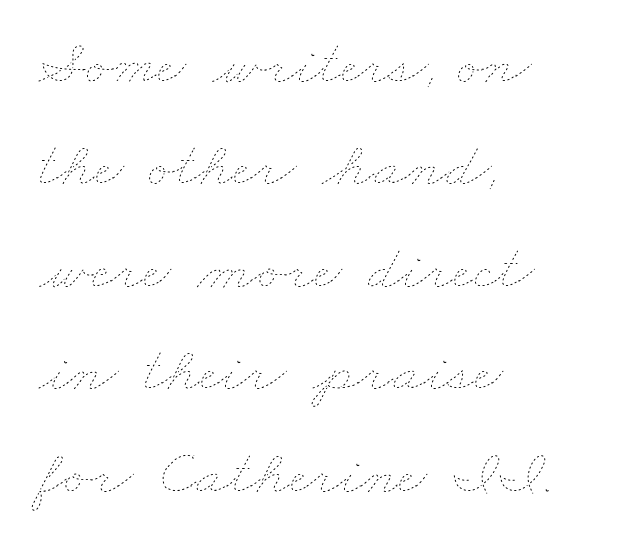
The image shows 64 px thin, wide type; set left-aligned, normal line spacing (1.6x), normal letter spacing, not underlined; low stroke contrast and a small x-height.
